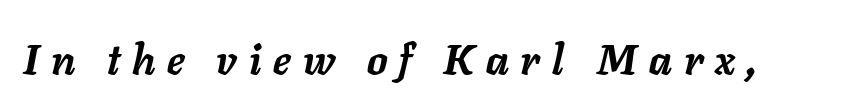
The image shows 41 px semibold type, italic (leaning right); set unusually wide letter spacing (+0.29 em), not underlined; low stroke contrast and a medium x-height.
